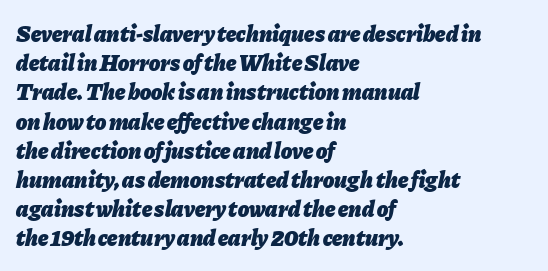
Spacing between characters is what you'd get straight out of the box. Normally led — the rows are evenly, conventionally spaced. Does the copy run flush right? No — it runs flush left. The typesetting leans heavy: a genuine bold. The foot of each line stays bare and open. The passage shown leans; its letterforms are oblique.
